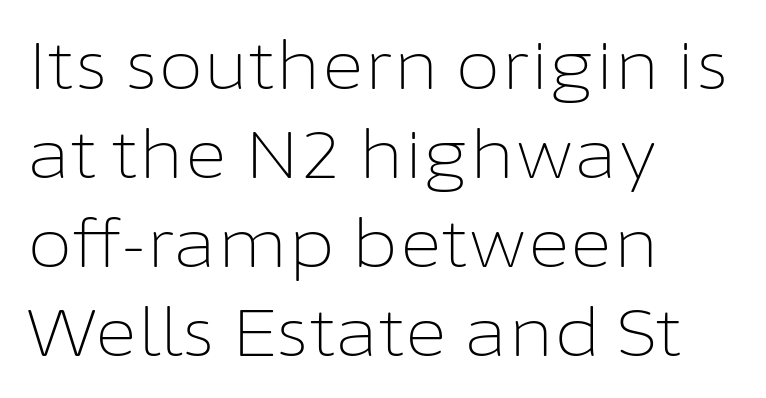
Q: Is the text bold? A: No.
Q: Is the text italic (slanted)? A: No, it is upright.
Q: Is the typeface a serif or a sans-serif typeface? A: Sans-serif.
Q: Is the text underlined? A: No.
Q: How is the paragraph aligned? A: Left-aligned.
Q: Is the spacing between letters normal or unusually wide? A: Normal.
Q: Is the spacing between lines tight, normal or loose? A: Normal.
Q: Width (condensed, normal, or wide)? A: Normal.
Q: Stroke contrast? A: Low.
Q: x-height? A: Medium.
Q: Monospaced? A: No.
